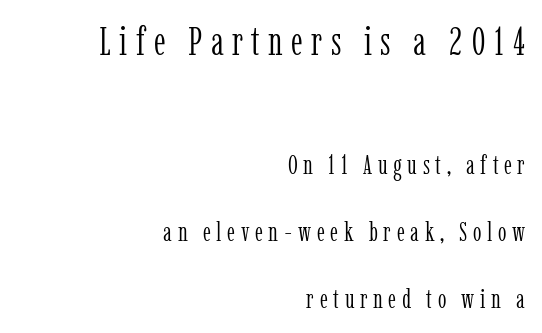
Each new line begins a long way beneath the previous one. Character widths vary here, with narrow letters taking less room than wide ones. This rendering uses right alignment, leaving the left contour irregular. The glyphs are unaccompanied by any horizontal stroke below them. Nope, not italic — everything's standing straight. On a weight scale, this lands at 450 or below.
